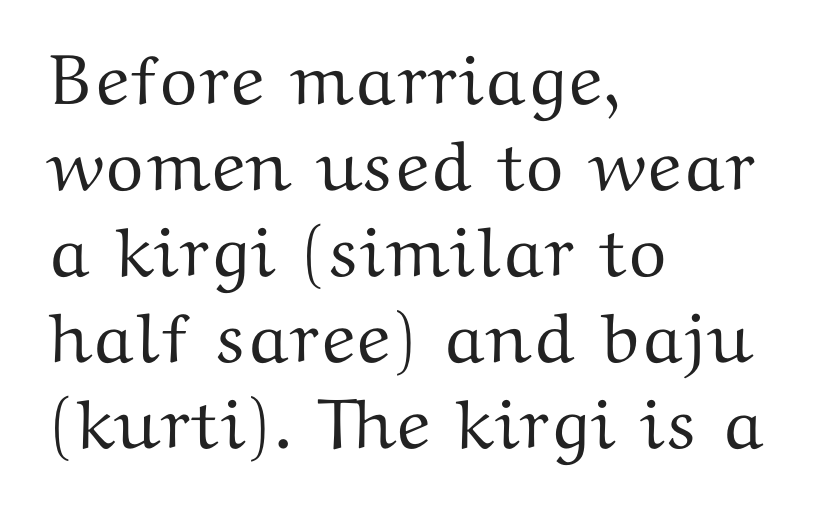
The image shows 71 px wide serif type, upright; set left-aligned, line spacing 1.21x, normal letter spacing, not underlined; medium stroke contrast and a medium x-height.
